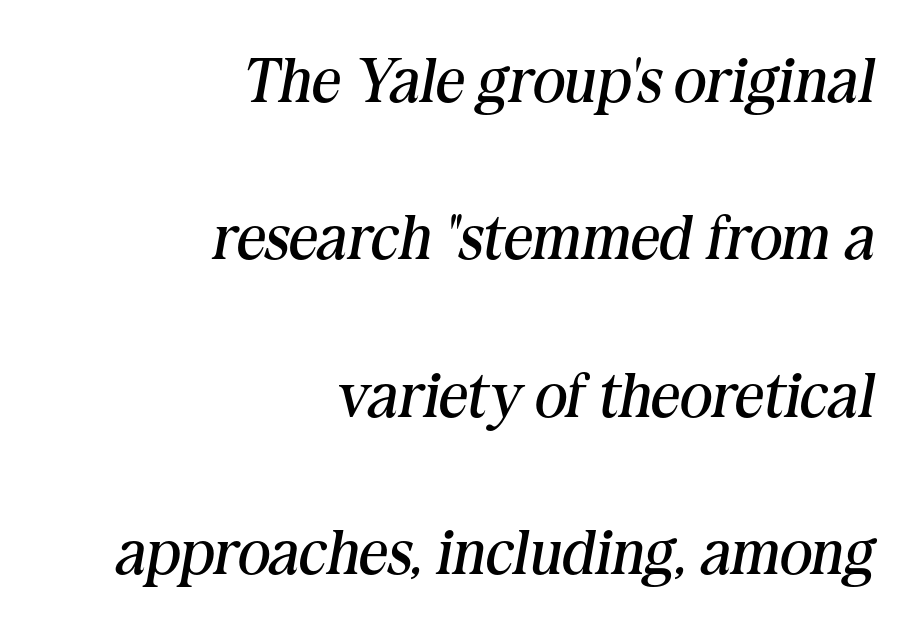
The image shows 63 px regular-weight serif type, italic (leaning right); set right-aligned, loose line spacing (2.5x), normal letter spacing, not underlined; medium stroke contrast and a medium x-height.
